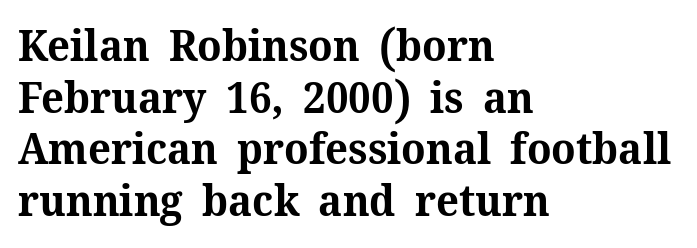
{"serif": "yes", "italic": "no", "bold": "yes", "weight": "bold", "width": "normal", "stroke_contrast": "medium", "x_height": "medium", "monospaced": "no", "underline": "no", "align": "left", "line_spacing_ratio": 1.2, "letter_spacing": "normal", "letter_spacing_em": 0.0, "glyph_px": 43}
